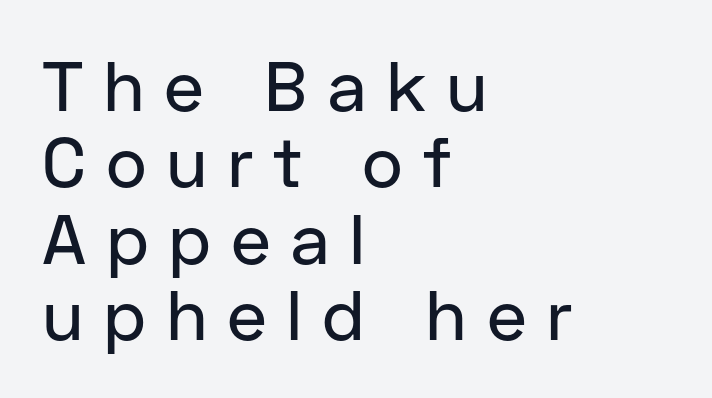
{"serif": "no", "italic": "no", "width": "normal", "stroke_contrast": "low", "x_height": "medium", "monospaced": "no", "underline": "no", "align": "left", "line_spacing": "tight", "line_spacing_ratio": 1.09, "letter_spacing": "wide", "letter_spacing_em": 0.28, "glyph_px": 70}
